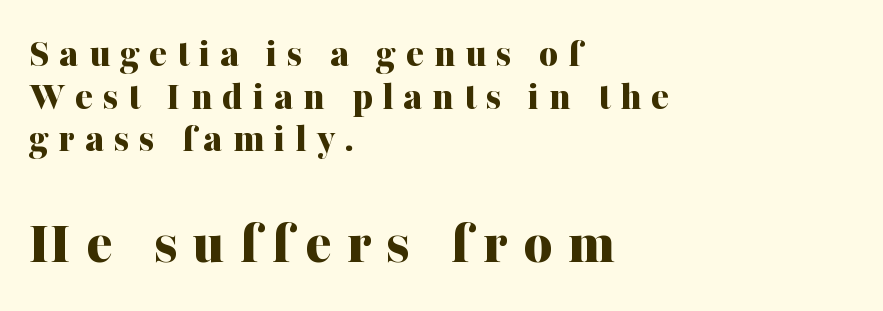
The image shows 62 px bold serif type, upright; set left-aligned, tight line spacing (1.04x), unusually wide letter spacing (+0.24 em), not underlined; the second (bottom) block is 1.51x larger; medium stroke contrast and a medium x-height.
